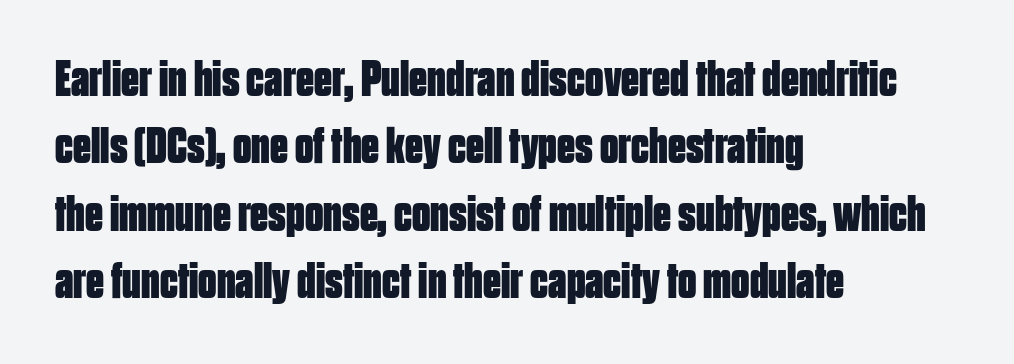
{"serif": "no", "italic": "no", "bold": "yes", "weight": "bold", "width": "condensed", "stroke_contrast": "low", "x_height": "large", "monospaced": "no", "underline": "no", "align": "left", "line_spacing": "normal", "line_spacing_ratio": 1.32, "letter_spacing": "normal", "letter_spacing_em": 0.0, "glyph_px": 51}
